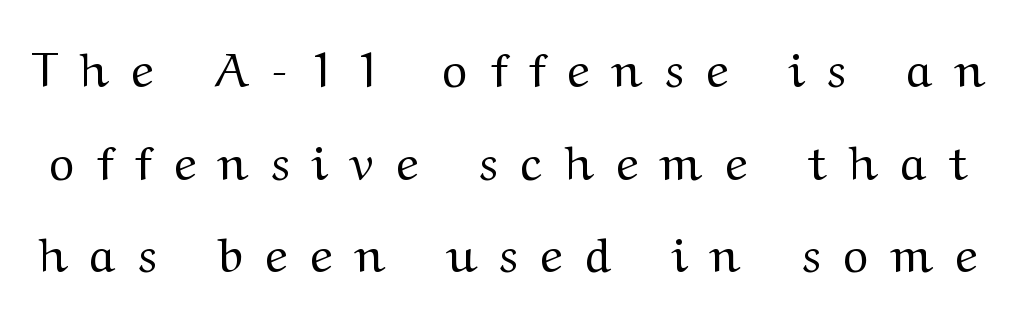
{"serif": "yes", "italic": "no", "bold": "no", "weight": "regular", "width": "wide", "stroke_contrast": "medium", "x_height": "medium", "monospaced": "no", "underline": "no", "line_spacing": "loose", "line_spacing_ratio": 1.93, "letter_spacing": "wide", "letter_spacing_em": 0.47, "glyph_px": 48}
